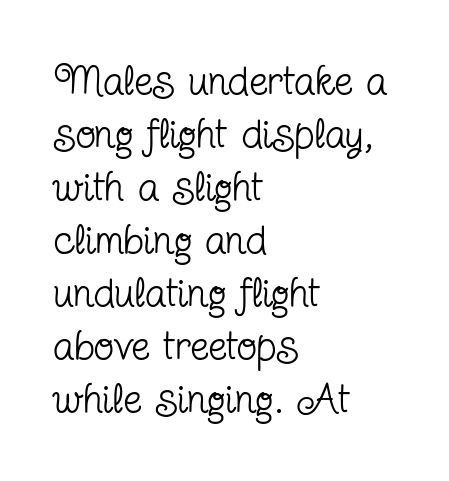
Q: Is the text bold? A: No.
Q: Is the text italic (slanted)? A: No, it is upright.
Q: Is the typeface a serif or a sans-serif typeface? A: Serif.
Q: Is the text underlined? A: No.
Q: How is the paragraph aligned? A: Left-aligned.
Q: Is the spacing between letters normal or unusually wide? A: Normal.
Q: Is the spacing between lines tight, normal or loose? A: Normal.
Q: Width (condensed, normal, or wide)? A: Condensed.
Q: Stroke contrast? A: Low.
Q: x-height? A: Medium.
Q: Monospaced? A: No.
